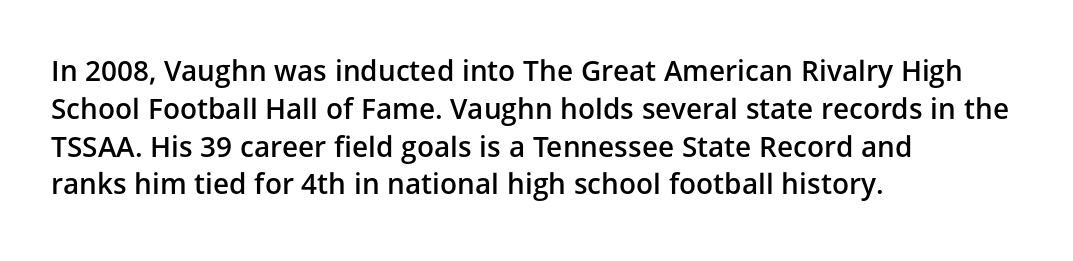
Q: Is the text bold? A: Semi-bold.
Q: Is the text italic (slanted)? A: No, it is upright.
Q: Is the typeface a serif or a sans-serif typeface? A: Sans-serif.
Q: Is the text underlined? A: No.
Q: How is the paragraph aligned? A: Left-aligned.
Q: Is the spacing between letters normal or unusually wide? A: Normal.
Q: Is the spacing between lines tight, normal or loose? A: Normal.
Q: Width (condensed, normal, or wide)? A: Normal.
Q: Stroke contrast? A: Low.
Q: x-height? A: Medium.
Q: Monospaced? A: No.
